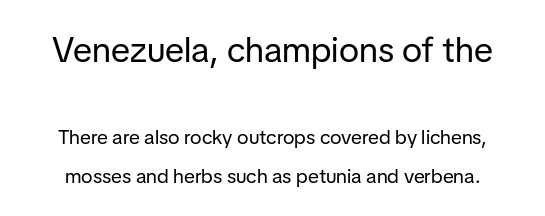
The space beneath each line is pristine and unruled. Serif or sans? Sans — the stroke terminals are bare. Nothing heavy about these letters — not bold at all. Rows of type keep a wide berth in the vertical direction. The letters in the upper block stand taller than those in the block below.
